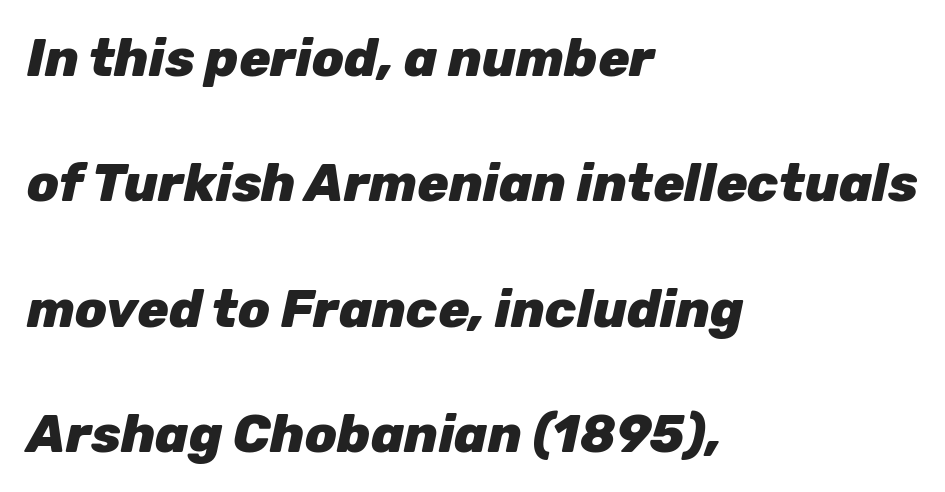
The image shows 52 px heavy type, italic (leaning right); set left-aligned, loose line spacing (2.41x), normal letter spacing, not underlined; low stroke contrast and a medium x-height.
